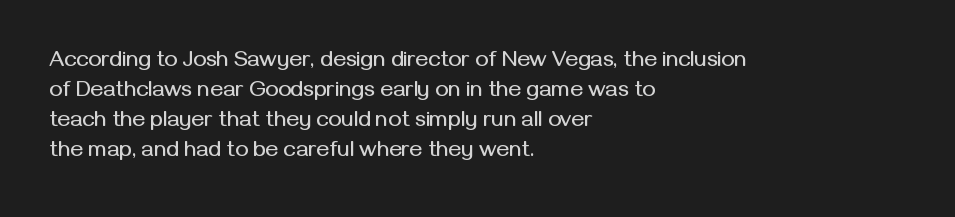
Q: Is the text italic (slanted)? A: No, it is upright.
Q: Is the text underlined? A: No.
Q: How is the paragraph aligned? A: Left-aligned.
Q: Is the spacing between letters normal or unusually wide? A: Normal.
Q: Is the spacing between lines tight, normal or loose? A: Normal.
